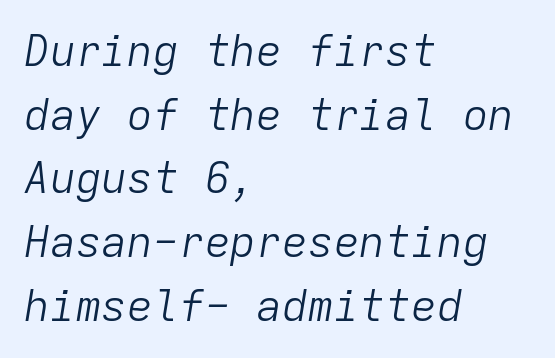
Q: Is the text bold? A: No.
Q: Is the text italic (slanted)? A: Yes, it leans right by about 9 degrees.
Q: Is the text underlined? A: No.
Q: How is the paragraph aligned? A: Left-aligned.
Q: Is the spacing between letters normal or unusually wide? A: Normal.
Q: Is the spacing between lines tight, normal or loose? A: Normal.
Q: Width (condensed, normal, or wide)? A: Normal.
Q: Stroke contrast? A: Low.
Q: x-height? A: Medium.
Q: Monospaced? A: Yes.
